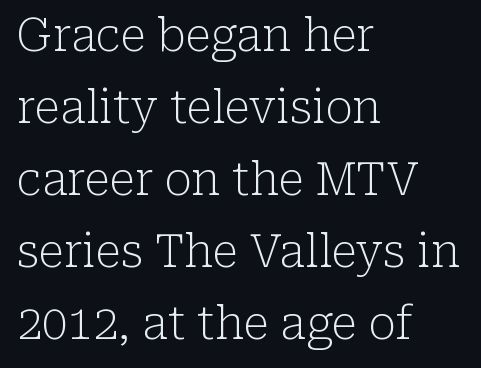
{"serif": "yes", "italic": "no", "bold": "no", "weight": "light", "width": "normal", "stroke_contrast": "low", "x_height": "medium", "monospaced": "no", "underline": "no", "align": "left", "line_spacing": "normal", "line_spacing_ratio": 1.6, "letter_spacing": "normal", "letter_spacing_em": 0.0, "glyph_px": 45}
